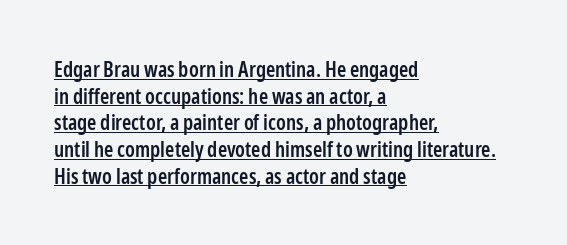
The image shows 21 px text type, upright; set left-aligned, normal line spacing (1.27x), normal letter spacing, underlined.
